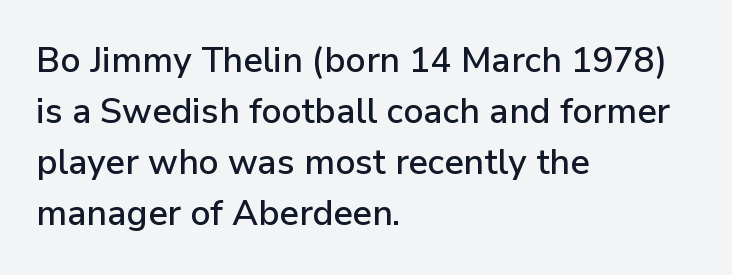
Each row of text sits above clean, open space. Honestly, the row spacing looks completely unremarkable. The rag falls on the right side of this text block. The passage shown is typed in a proportional face where columns would drift.
